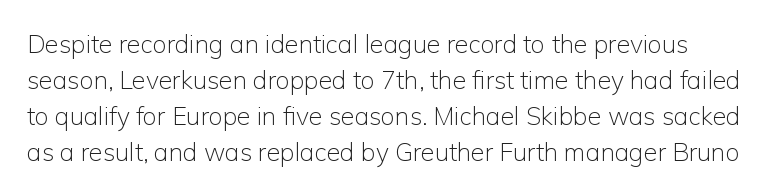
This rendering leaves character spacing at its baseline value. No heavy texture on the line: the type isn't bold. Unlike italic type, these characters show no tilt at all. Lines of text with bare space underneath. One glance says typical: line gaps are just what's usual.
